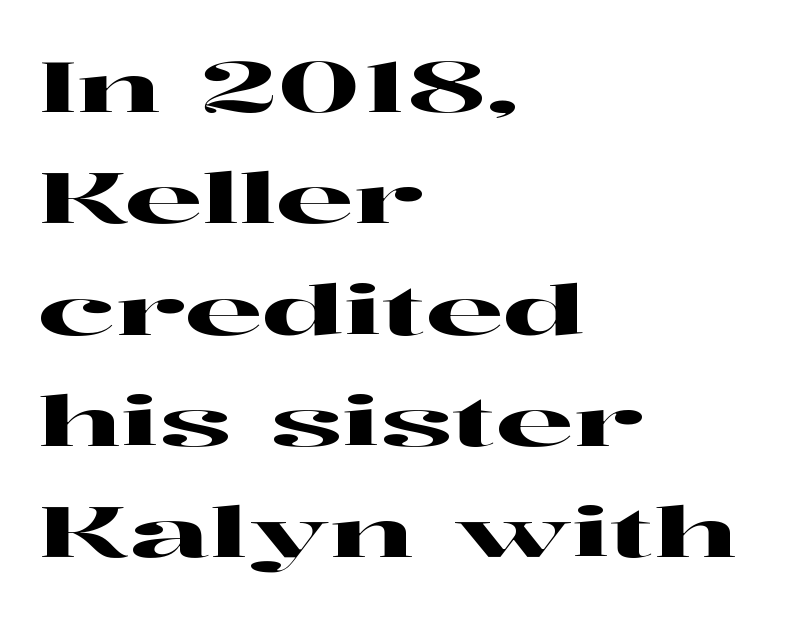
The image shows 70 px wide serif type, upright; set left-aligned, normal line spacing (1.59x), normal letter spacing, not underlined; high stroke contrast and a medium x-height.
